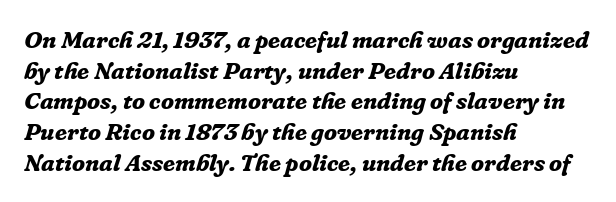
{"italic": "yes", "lean": "right", "slant_degrees": 16, "bold": "yes", "underline": "no", "align": "left", "line_spacing": "normal", "line_spacing_ratio": 1.28, "letter_spacing": "normal", "letter_spacing_em": 0.0, "glyph_px": 24}
